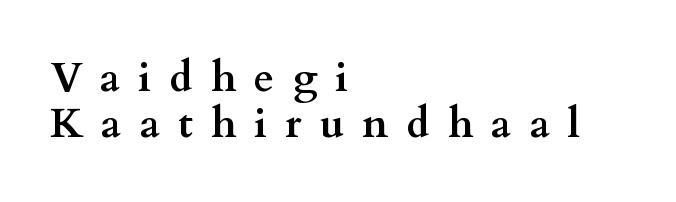
Q: Is the text bold? A: Yes.
Q: Is the text italic (slanted)? A: No, it is upright.
Q: Is the typeface a serif or a sans-serif typeface? A: Serif.
Q: Is the text underlined? A: No.
Q: How is the paragraph aligned? A: Left-aligned.
Q: Is the spacing between letters normal or unusually wide? A: Unusually wide.
Q: Is the spacing between lines tight, normal or loose? A: Tight.
Q: Width (condensed, normal, or wide)? A: Wide.
Q: Stroke contrast? A: Medium.
Q: x-height? A: Small.
Q: Monospaced? A: No.
